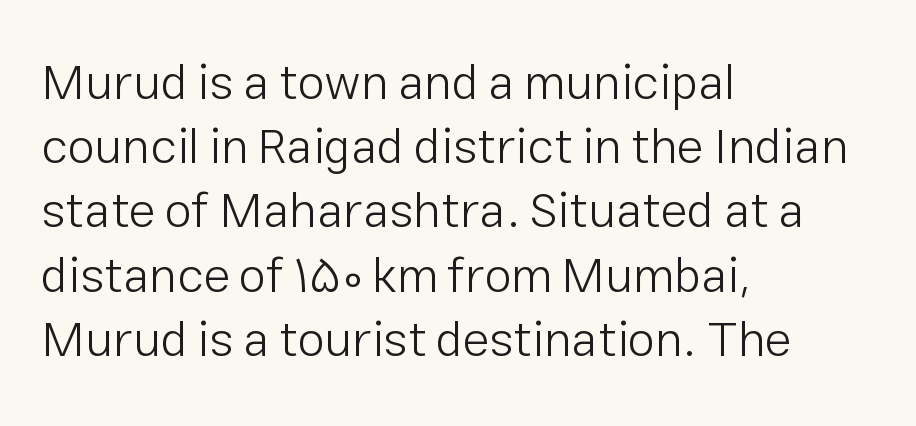
Q: Is the text bold? A: No.
Q: Is the text italic (slanted)? A: No, it is upright.
Q: Is the typeface a serif or a sans-serif typeface? A: Sans-serif.
Q: Is the text underlined? A: No.
Q: How is the paragraph aligned? A: Left-aligned.
Q: Is the spacing between letters normal or unusually wide? A: Normal.
Q: Is the spacing between lines tight, normal or loose? A: Normal.
Q: Width (condensed, normal, or wide)? A: Normal.
Q: Stroke contrast? A: Low.
Q: x-height? A: Medium.
Q: Monospaced? A: No.
